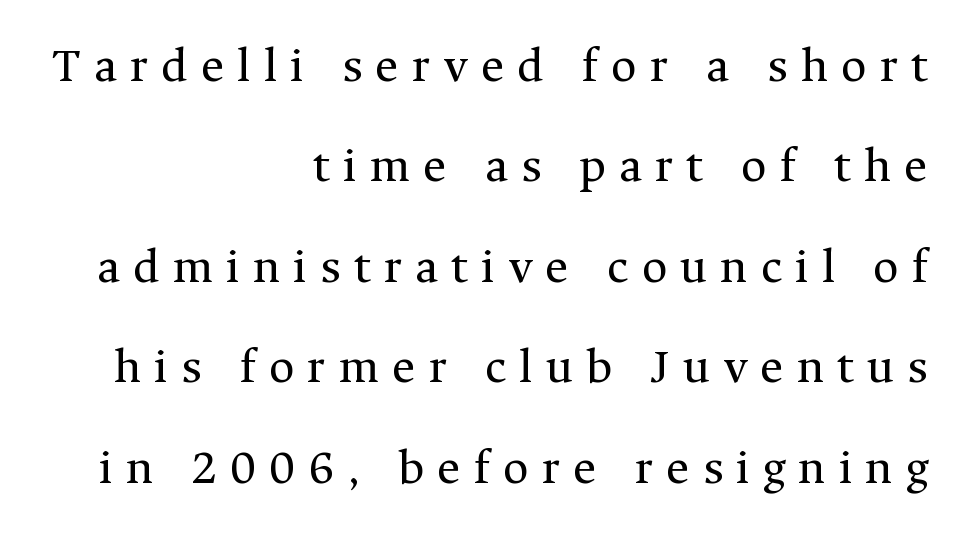
{"serif": "yes", "italic": "no", "bold": "no", "weight": "regular", "width": "normal", "stroke_contrast": "medium", "x_height": "medium", "monospaced": "no", "underline": "no", "align": "right", "line_spacing": "loose", "line_spacing_ratio": 2.01, "letter_spacing": "wide", "letter_spacing_em": 0.26, "glyph_px": 50}
